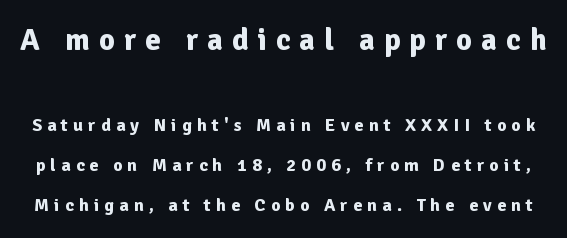
{"serif": "no", "italic": "no", "bold": "yes", "weight": "bold", "width": "normal", "stroke_contrast": "low", "x_height": "medium", "monospaced": "no", "underline": "no", "line_spacing": "loose", "line_spacing_ratio": 2.23, "letter_spacing": "wide", "letter_spacing_em": 0.29, "larger_block": "first", "size_ratio": 1.72, "glyph_px": 31}
